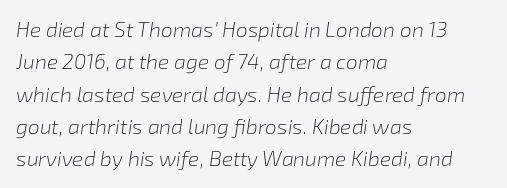
The paragraph has a hard left edge and a soft right edge. You could call the tracking neutral — neither tight nor loose. Is the stroke heavy? The answer is a plain regular-or-lighter. The string is rendered with underlining switched off.
